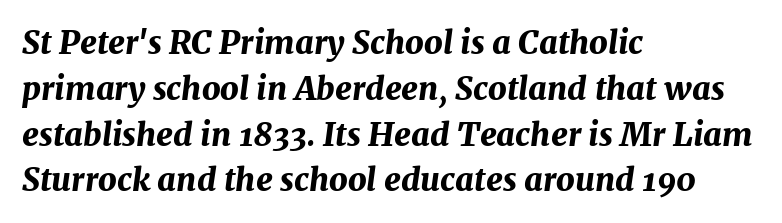
Horizontally, the lines are justified to the leading edge only. Spacing verdict: proportional, widths tailored to each character. The specimen omits any rule beneath the text block's lines. The line texture is even and compact thanks to regular tracking.
